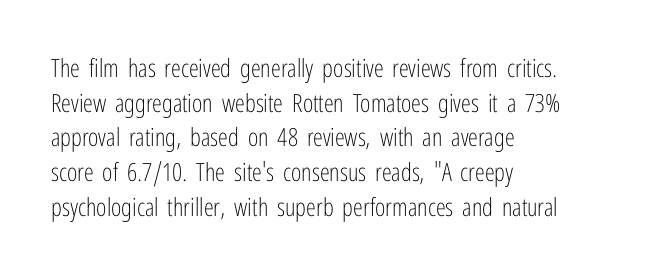
The letters stand straight up with perfectly vertical stems. The typesetter chose a ragged-right arrangement here. What's the leading like? Ordinary, nothing unusual. Nothing unusual about the tracking: characters are spaced as the font intends. Is the stroke heavy? The answer is a plain regular-or-lighter.
